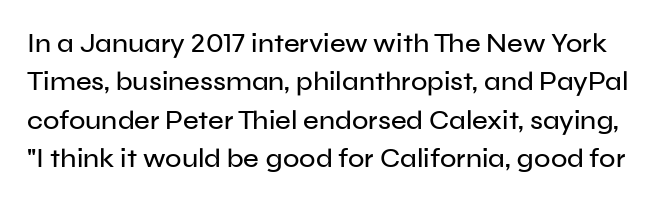
{"italic": "no", "underline": "no", "line_spacing": "normal", "line_spacing_ratio": 1.42, "letter_spacing": "normal", "letter_spacing_em": 0.0, "glyph_px": 27}
